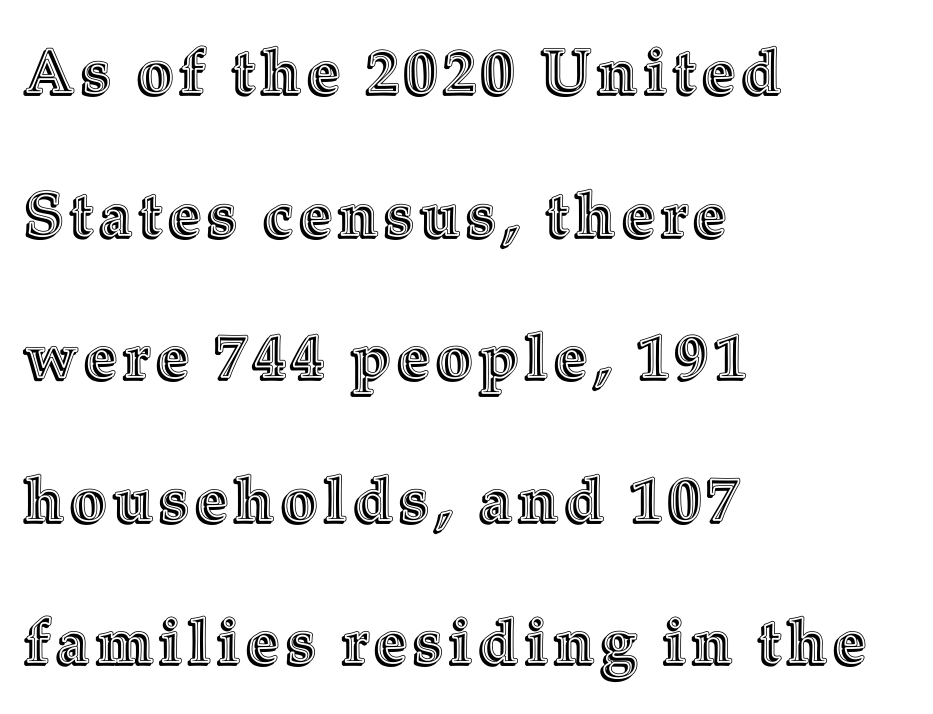
Q: Is the text italic (slanted)? A: No, it is upright.
Q: Is the text underlined? A: No.
Q: How is the paragraph aligned? A: Left-aligned.
Q: Is the spacing between lines tight, normal or loose? A: Loose.
Q: Width (condensed, normal, or wide)? A: Normal.
Q: x-height? A: Medium.
Q: Monospaced? A: No.
